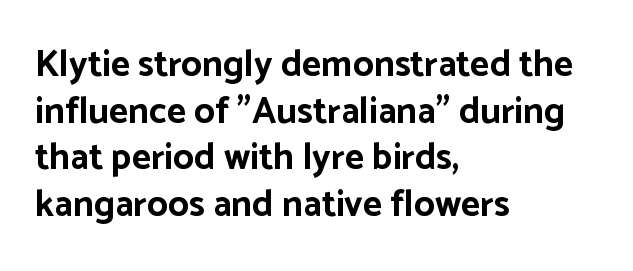
Q: Is the text bold? A: Yes.
Q: Is the text italic (slanted)? A: No, it is upright.
Q: Is the typeface a serif or a sans-serif typeface? A: Sans-serif.
Q: Is the text underlined? A: No.
Q: How is the paragraph aligned? A: Left-aligned.
Q: Is the spacing between letters normal or unusually wide? A: Normal.
Q: Is the spacing between lines tight, normal or loose? A: Normal.
Q: Width (condensed, normal, or wide)? A: Normal.
Q: Stroke contrast? A: Low.
Q: x-height? A: Medium.
Q: Monospaced? A: No.
